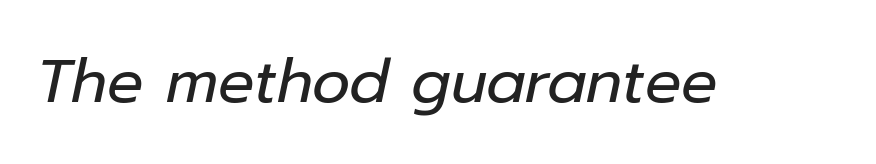
{"italic": "yes", "lean": "right", "slant_degrees": 12, "bold": "no", "weight": "regular", "width": "normal", "stroke_contrast": "low", "x_height": "medium", "monospaced": "no", "underline": "no", "letter_spacing": "normal", "letter_spacing_em": 0.0, "glyph_px": 60}
